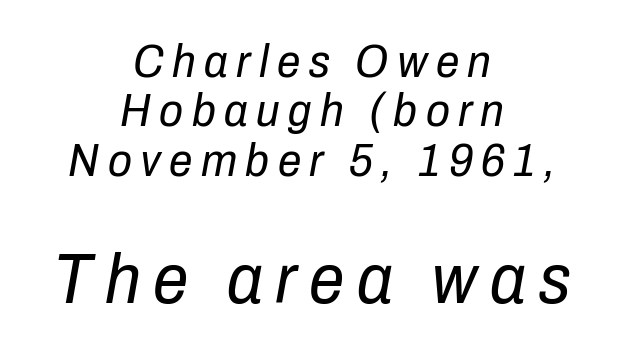
Q: Is the text bold? A: No.
Q: Is the text italic (slanted)? A: Yes, it leans right by about 10 degrees.
Q: Is the text underlined? A: No.
Q: How is the paragraph aligned? A: Centered.
Q: Is the spacing between lines tight, normal or loose? A: Tight.
Q: Which block of text is set in a larger size, the first (top) or the second (bottom)? A: The second (bottom) one.
Q: Width (condensed, normal, or wide)? A: Condensed.
Q: Stroke contrast? A: Low.
Q: x-height? A: Medium.
Q: Monospaced? A: No.
